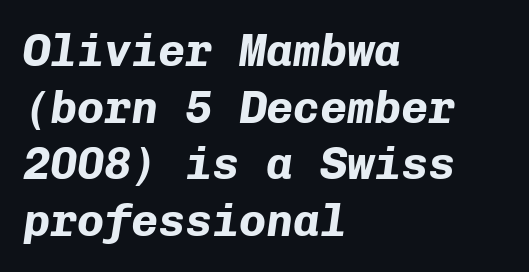
Here the designer chose a console-style face with uniform glyph widths. Inter-character spacing is left at the font's built-in metrics. Glance below the letters and you will spot only blank space. The typesetter chose a ragged-right arrangement here. Every character sits at an angle, as italics do. Interline gaps are of average width in this sample.
